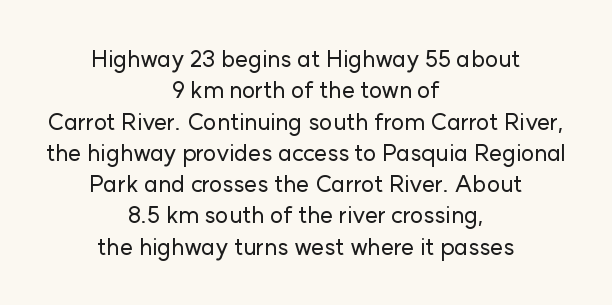
{"italic": "no", "underline": "no", "align": "center", "line_spacing": "normal", "line_spacing_ratio": 1.36, "letter_spacing": "normal", "letter_spacing_em": 0.0, "glyph_px": 23}
